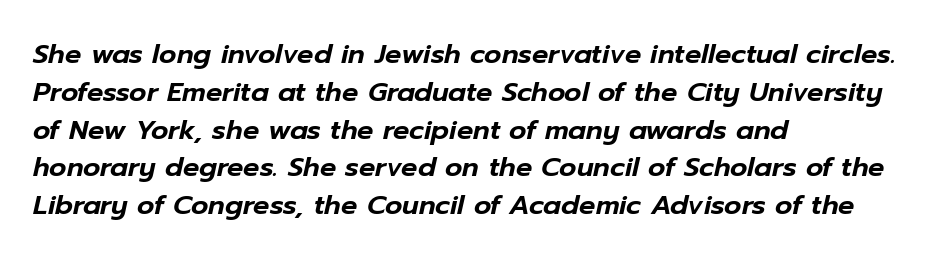
The image shows 27 px text type, italic (leaning right); set left-aligned, normal line spacing (1.4x), normal letter spacing, not underlined.
